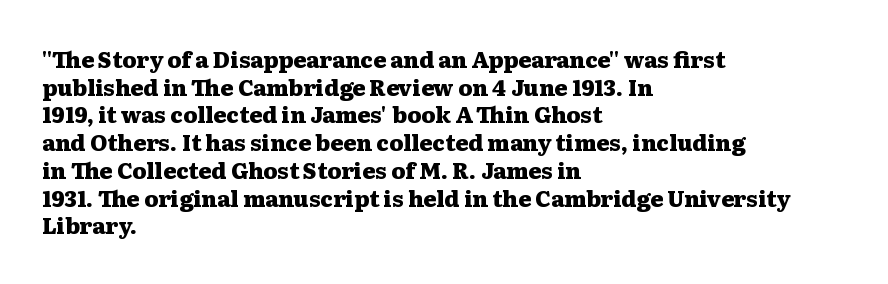
The image shows 22 px bold type, upright; set left-aligned, normal line spacing (1.26x), normal letter spacing, not underlined.
